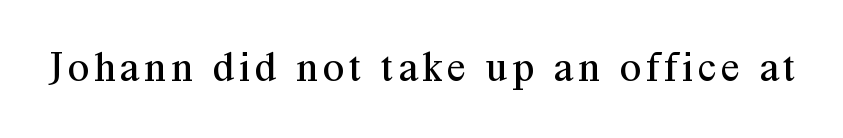
The image shows 43 px regular-weight serif type, upright; set not underlined; medium stroke contrast and a medium x-height.
